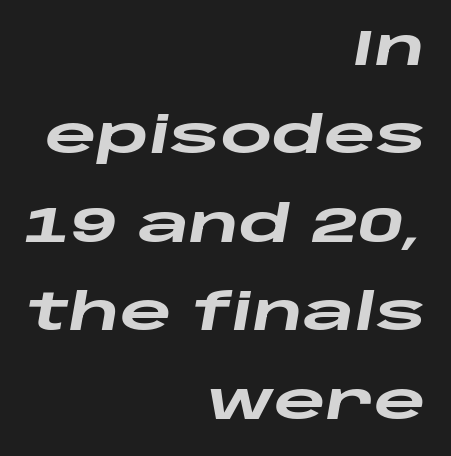
{"italic": "yes", "lean": "right", "slant_degrees": 10, "bold": "yes", "weight": "heavy", "width": "wide", "stroke_contrast": "low", "x_height": "large", "monospaced": "no", "underline": "no", "align": "right", "line_spacing_ratio": 1.77, "letter_spacing": "normal", "letter_spacing_em": 0.0, "glyph_px": 50}
